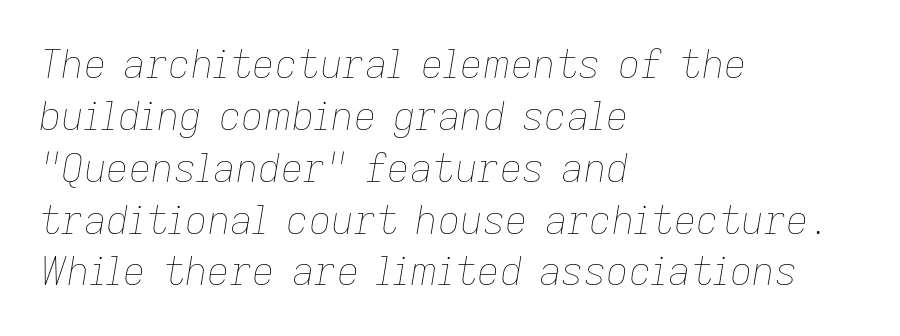
Q: Is the text bold? A: No.
Q: Is the text italic (slanted)? A: Yes, it leans right by about 9 degrees.
Q: Is the text underlined? A: No.
Q: How is the paragraph aligned? A: Left-aligned.
Q: Is the spacing between letters normal or unusually wide? A: Normal.
Q: Is the spacing between lines tight, normal or loose? A: Normal.
Q: Width (condensed, normal, or wide)? A: Normal.
Q: Stroke contrast? A: Low.
Q: x-height? A: Medium.
Q: Monospaced? A: No.
